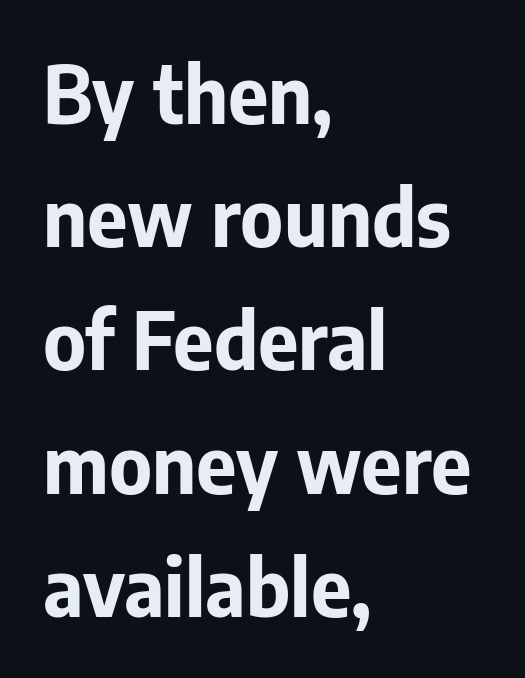
{"serif": "no", "italic": "no", "bold": "yes", "weight": "bold", "width": "normal", "stroke_contrast": "low", "x_height": "medium", "monospaced": "no", "underline": "no", "align": "left", "line_spacing": "normal", "line_spacing_ratio": 1.58, "letter_spacing": "normal", "letter_spacing_em": 0.0, "glyph_px": 78}
